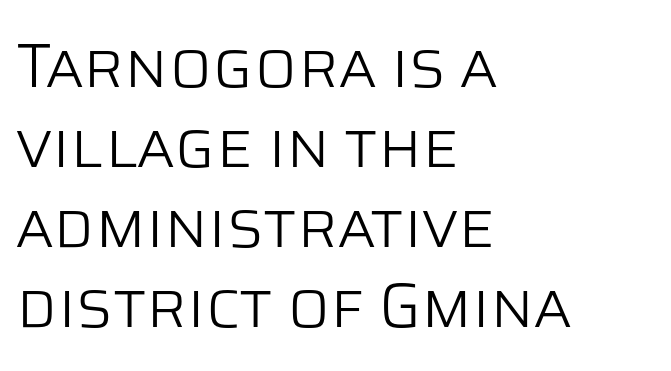
The compositor pushed each line to the left boundary. The letters advance in unequal steps, a hallmark of proportional type. The horizontal fit of the characters is conventional and even. Letters rest on an invisible, unmarked baseline. Type style note: lacks serifs. No heavy texture on the line: the type isn't bold.
